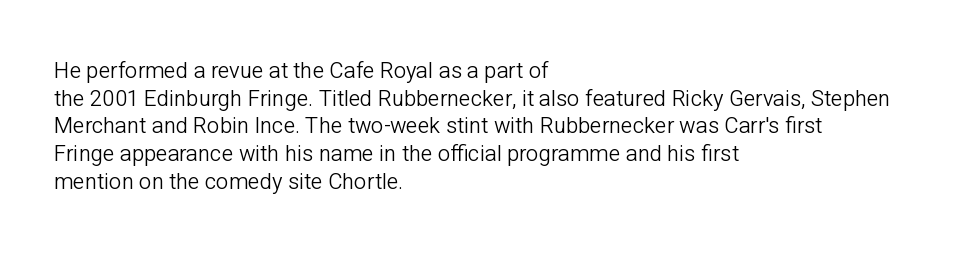
Q: Is the text bold? A: No.
Q: Is the text italic (slanted)? A: No, it is upright.
Q: Is the text underlined? A: No.
Q: How is the paragraph aligned? A: Left-aligned.
Q: Is the spacing between letters normal or unusually wide? A: Normal.
Q: Is the spacing between lines tight, normal or loose? A: Normal.
